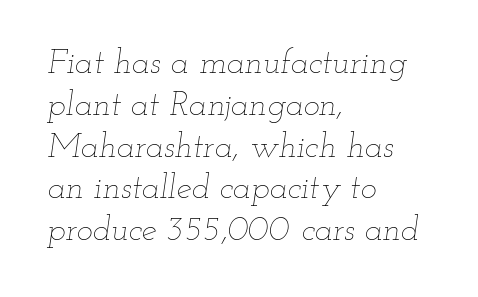
The image shows 34 px thin, wide type, italic (leaning right); set left-aligned, line spacing 1.23x, normal letter spacing, not underlined; low stroke contrast and a small x-height.
